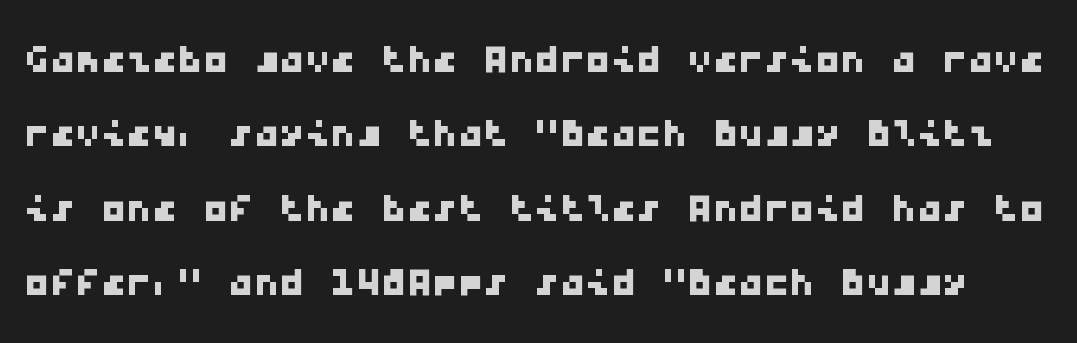
Q: Is the typeface a serif or a sans-serif typeface? A: Sans-serif.
Q: Is the text underlined? A: No.
Q: Is the spacing between letters normal or unusually wide? A: Normal.
Q: Is the spacing between lines tight, normal or loose? A: Normal.
Q: Width (condensed, normal, or wide)? A: Wide.
Q: Stroke contrast? A: Low.
Q: x-height? A: Medium.
Q: Monospaced? A: Yes.
